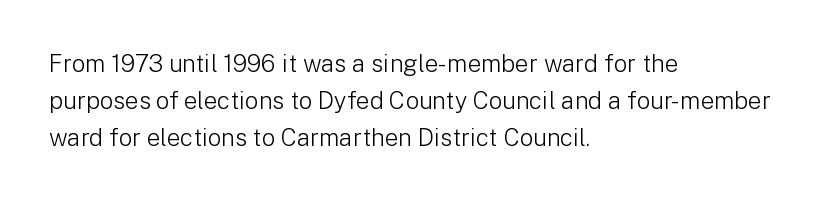
Q: Is the text bold? A: No.
Q: Is the text italic (slanted)? A: No, it is upright.
Q: Is the text underlined? A: No.
Q: How is the paragraph aligned? A: Left-aligned.
Q: Is the spacing between letters normal or unusually wide? A: Normal.
Q: Is the spacing between lines tight, normal or loose? A: Normal.
